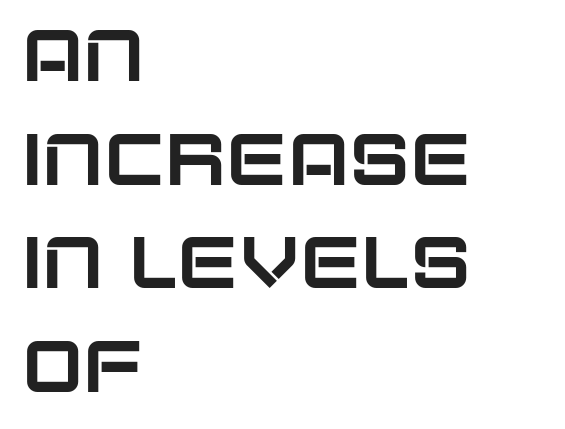
Q: Is the text italic (slanted)? A: No, it is upright.
Q: Is the typeface a serif or a sans-serif typeface? A: Sans-serif.
Q: Is the text underlined? A: No.
Q: How is the paragraph aligned? A: Left-aligned.
Q: Is the spacing between letters normal or unusually wide? A: Normal.
Q: Is the spacing between lines tight, normal or loose? A: Normal.
Q: Width (condensed, normal, or wide)? A: Normal.
Q: Stroke contrast? A: Low.
Q: x-height? A: Large.
Q: Monospaced? A: No.
